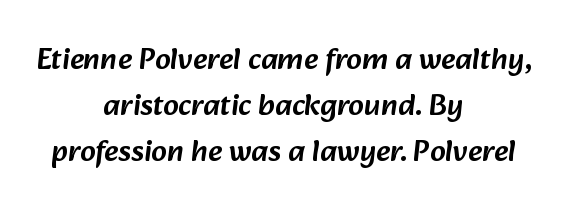
The letterforms sit shoulder to shoulder at normal distance. A student would call this center alignment; a typographer would say set centered. The rendering uses natural spacing where letterforms have individual widths. Students, observe: this is what conventionally led text looks like. The foot of each line stays bare and open. Type style note: lacks serifs.
